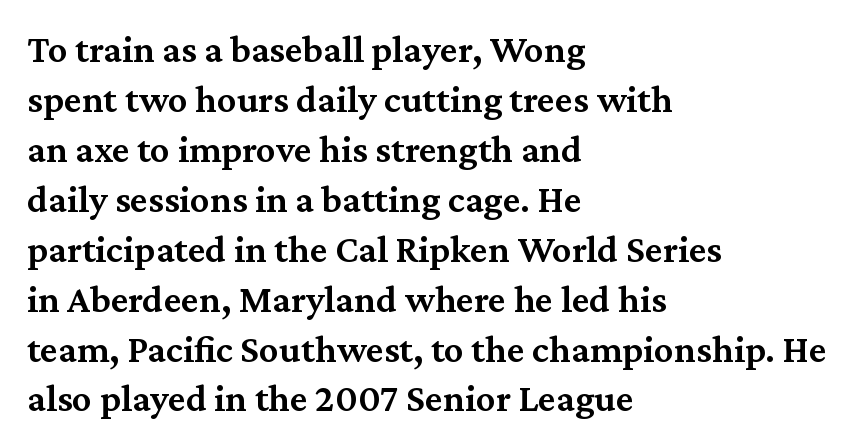
The vertical gap from one line to the next is medium. Does the weight exceed regular? Yes, but only to semibold. Check the space under the baseline: it is left empty. The letters advance in unequal steps, a hallmark of proportional type. Short note: letters normally spaced.
